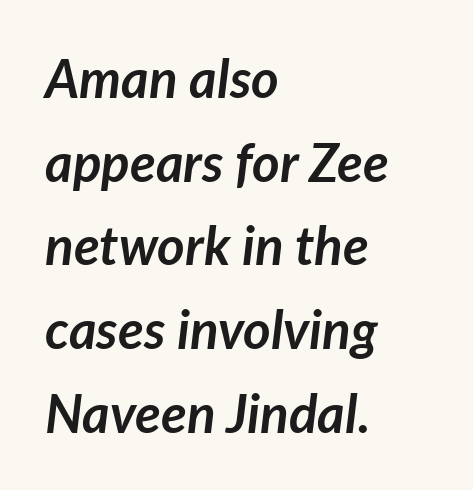
{"italic": "yes", "lean": "right", "slant_degrees": 7, "bold": "yes", "weight": "semibold", "width": "normal", "stroke_contrast": "low", "x_height": "medium", "monospaced": "no", "underline": "no", "align": "left", "line_spacing": "normal", "line_spacing_ratio": 1.58, "letter_spacing": "normal", "letter_spacing_em": 0.0, "glyph_px": 53}
